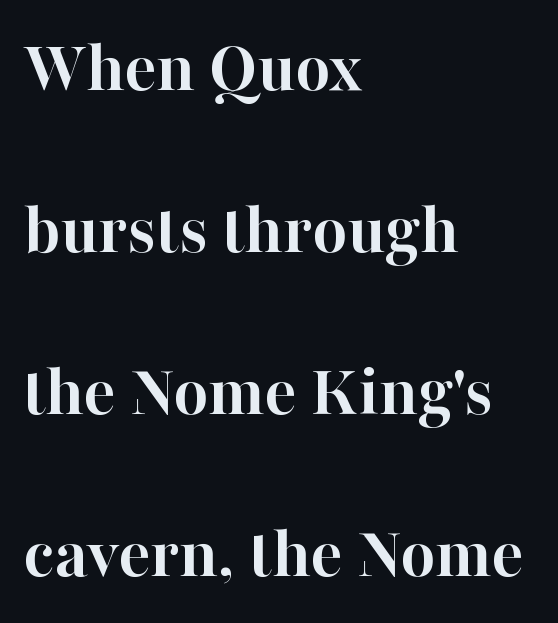
Q: Is the text bold? A: Yes.
Q: Is the text italic (slanted)? A: No, it is upright.
Q: Is the typeface a serif or a sans-serif typeface? A: Serif.
Q: Is the text underlined? A: No.
Q: How is the paragraph aligned? A: Left-aligned.
Q: Is the spacing between letters normal or unusually wide? A: Normal.
Q: Is the spacing between lines tight, normal or loose? A: Loose.
Q: Width (condensed, normal, or wide)? A: Normal.
Q: Stroke contrast? A: High.
Q: x-height? A: Medium.
Q: Monospaced? A: No.
